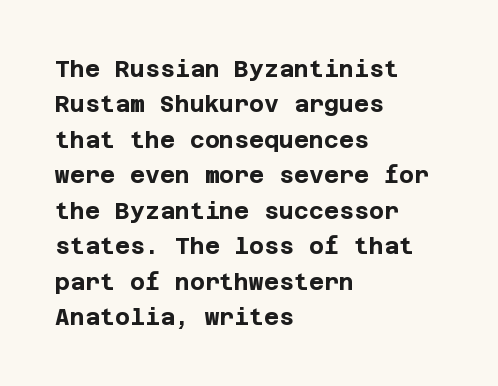
The image shows 23 px bold type, upright; set left-aligned, normal line spacing (1.54x), normal letter spacing, not underlined.
